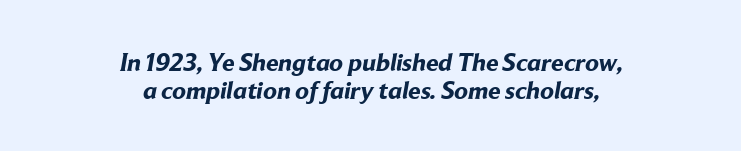
The image shows 25 px bold type; set centered, tight line spacing (1.12x), normal letter spacing, not underlined.
